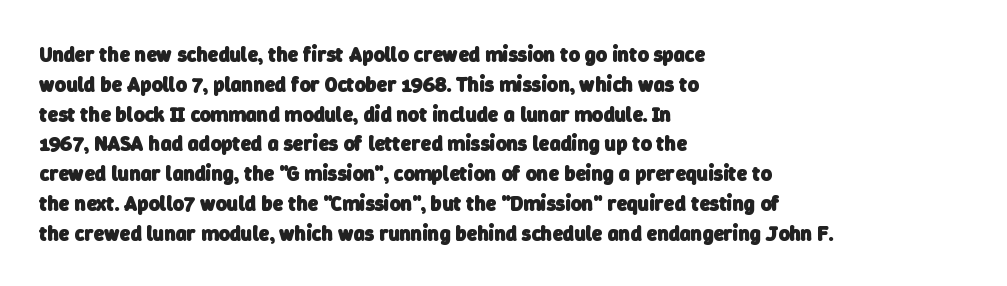
{"bold": "yes", "underline": "no", "align": "left", "line_spacing": "normal", "line_spacing_ratio": 1.42, "letter_spacing": "normal", "letter_spacing_em": 0.0, "glyph_px": 21}
